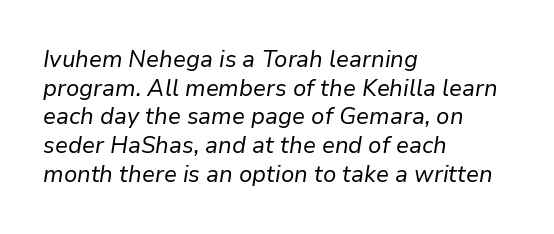
The image shows 23 px text type, italic (leaning right); set left-aligned, normal line spacing (1.25x), normal letter spacing, not underlined.
